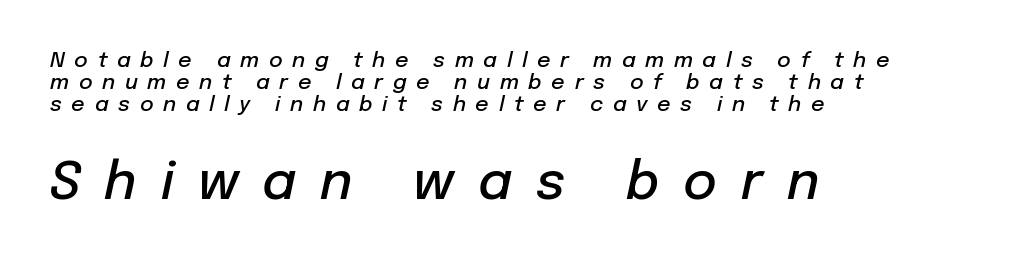
Q: Is the text bold? A: Semi-bold.
Q: Is the text italic (slanted)? A: Yes, it leans right by about 12 degrees.
Q: Is the text underlined? A: No.
Q: How is the paragraph aligned? A: Left-aligned.
Q: Is the spacing between letters normal or unusually wide? A: Unusually wide.
Q: Is the spacing between lines tight, normal or loose? A: Tight.
Q: Which block of text is set in a larger size, the first (top) or the second (bottom)? A: The second (bottom) one.
Q: Width (condensed, normal, or wide)? A: Normal.
Q: Stroke contrast? A: Low.
Q: x-height? A: Medium.
Q: Monospaced? A: No.
